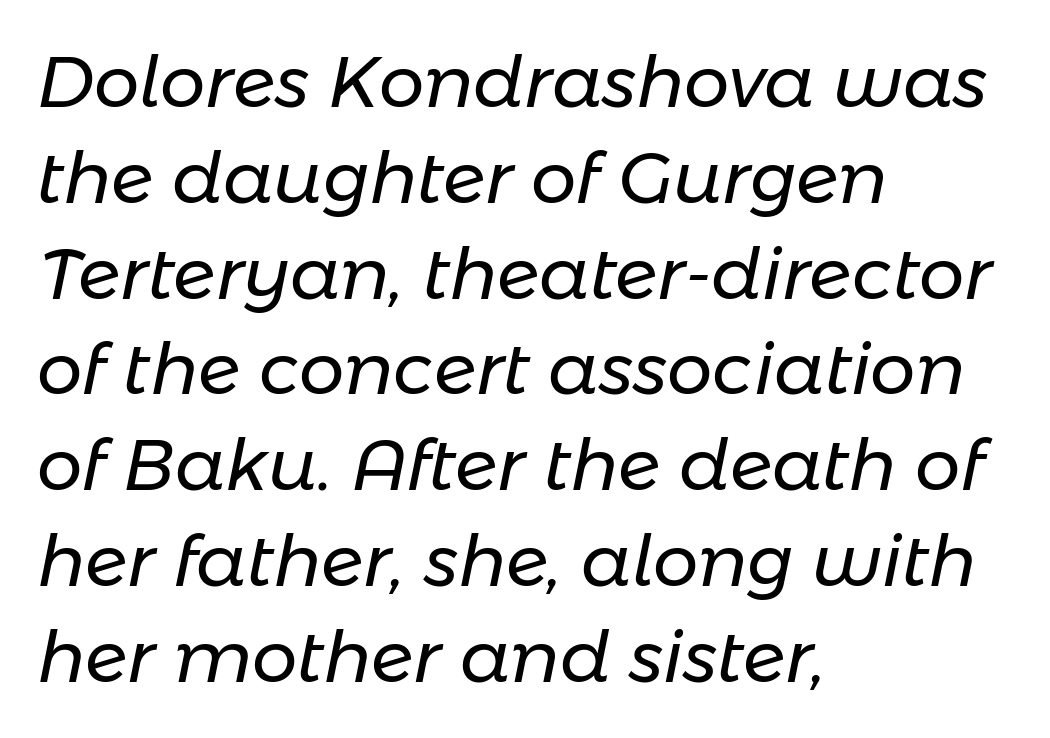
The image shows 72 px regular-weight type, italic (leaning right); set left-aligned, normal line spacing (1.33x), normal letter spacing, not underlined; low stroke contrast and a medium x-height.
